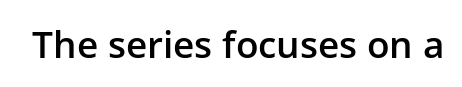
Q: Is the text bold? A: Semi-bold.
Q: Is the text italic (slanted)? A: No, it is upright.
Q: Is the typeface a serif or a sans-serif typeface? A: Sans-serif.
Q: Is the text underlined? A: No.
Q: Is the spacing between letters normal or unusually wide? A: Normal.
Q: Width (condensed, normal, or wide)? A: Normal.
Q: Stroke contrast? A: Low.
Q: x-height? A: Medium.
Q: Monospaced? A: No.
